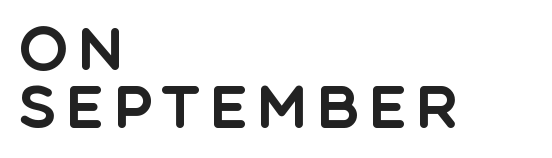
{"serif": "no", "italic": "no", "width": "normal", "x_height": "large", "monospaced": "no", "underline": "no", "align": "left", "line_spacing": "tight", "line_spacing_ratio": 0.98, "glyph_px": 59}
